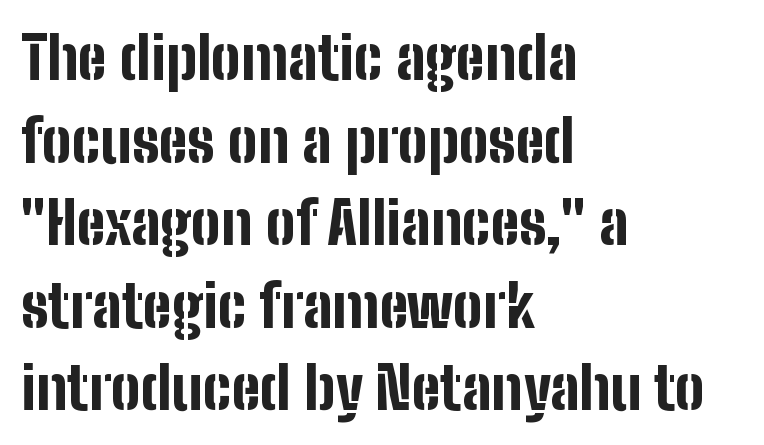
On the weight axis this lands at bold, roughly 700. Baseline-to-baseline distance is the conventional proportion of letter height. Short note: letters normally spaced. Where is the straight margin? On the left. A typesetter would label this face a sans. Honestly, there is no underline to notice here at all.
